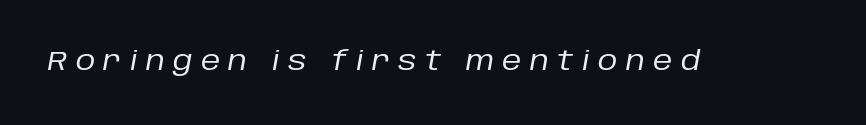
Bare-footed words on every line. Short note: letters widely spaced. The face looks like a standard text weight, possibly lighter. Does the lettering tilt? It does — this is italic.
